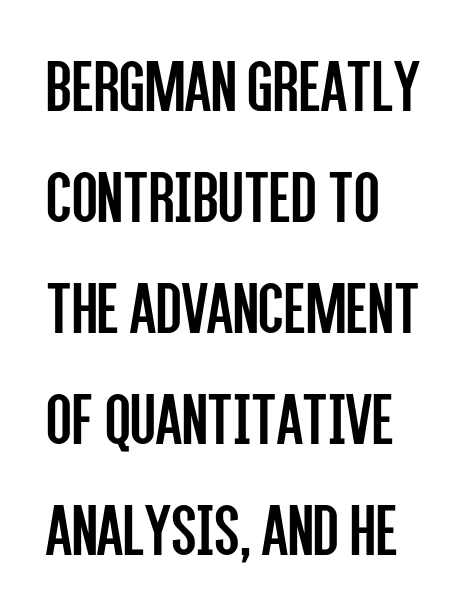
Q: Is the text bold? A: No.
Q: Is the text italic (slanted)? A: No, it is upright.
Q: Is the typeface a serif or a sans-serif typeface? A: Sans-serif.
Q: Is the text underlined? A: No.
Q: How is the paragraph aligned? A: Left-aligned.
Q: Is the spacing between letters normal or unusually wide? A: Normal.
Q: Is the spacing between lines tight, normal or loose? A: Normal.
Q: Width (condensed, normal, or wide)? A: Condensed.
Q: Stroke contrast? A: Low.
Q: x-height? A: Large.
Q: Monospaced? A: No.
